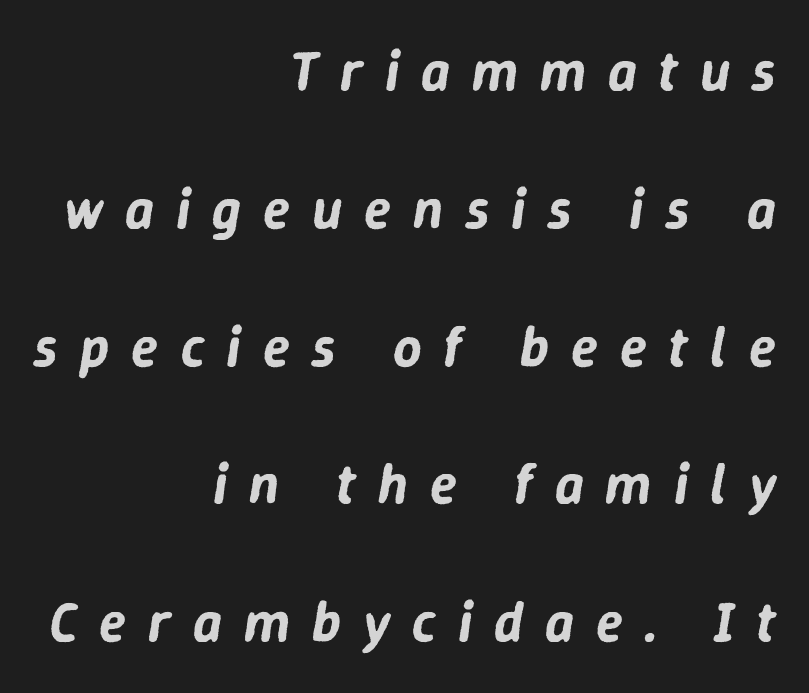
The image shows 56 px text type, italic (leaning right); set right-aligned, loose line spacing (2.46x), unusually wide letter spacing (+0.39 em), not underlined; low stroke contrast and a medium x-height.
